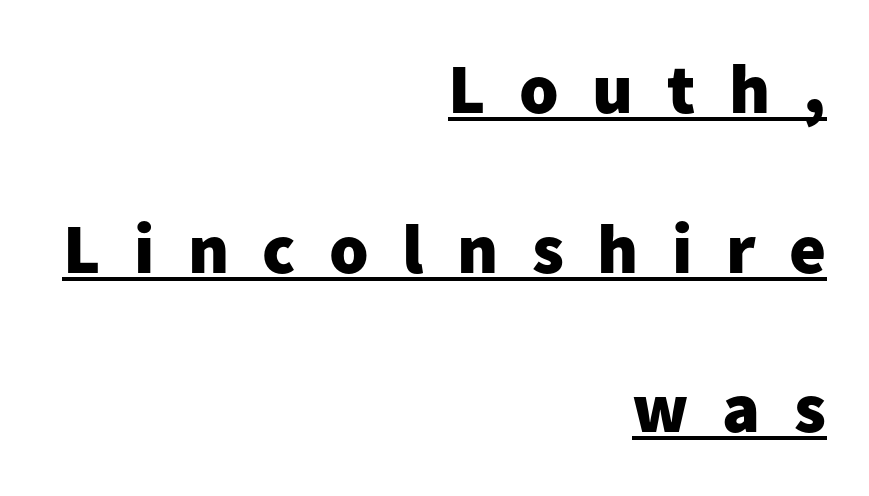
Does the weight exceed regular? Yes, all the way to bold. The text block is weighted toward the right margin, trailing off unevenly leftward. The specimen includes a rule beneath the text block's lines. Compared with typical body copy, the letter spacing here is much looser. Designer's note — italics off, roman on. The rendering shows plain stroke endings on the letterforms — a sans-serif design.
